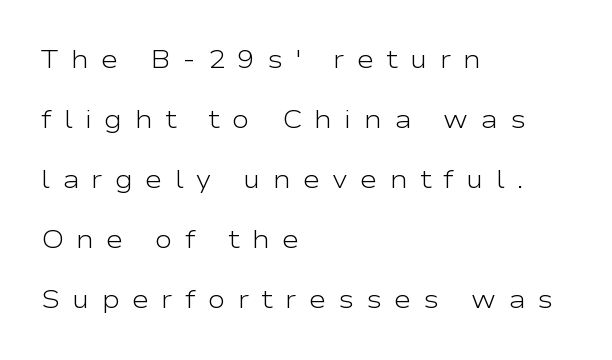
The foot of each line stays bare and open. The designer dialed line spacing up above the default. Honestly, the letter spacing is so wide it's the main thing you notice. Unlike italic type, these characters show no tilt at all.
